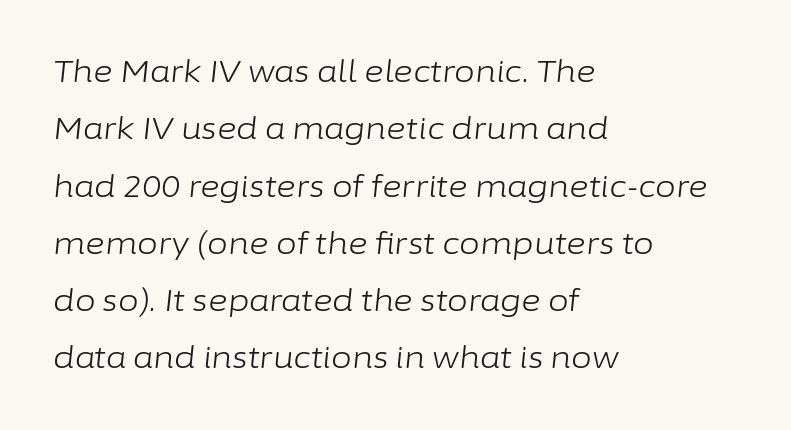
The image shows 30 px light type, italic (leaning right); set left-aligned, loose line spacing (1.91x), normal letter spacing, not underlined; low stroke contrast and a medium x-height.
